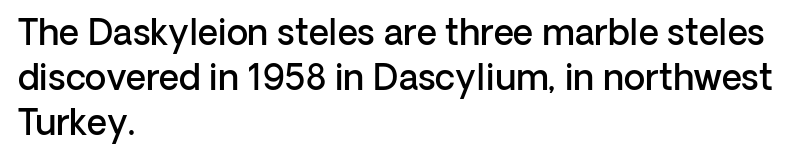
{"serif": "no", "italic": "no", "bold": "semi", "weight": "semibold", "width": "normal", "stroke_contrast": "low", "x_height": "medium", "monospaced": "no", "underline": "no", "align": "left", "line_spacing": "normal", "line_spacing_ratio": 1.28, "letter_spacing": "normal", "letter_spacing_em": 0.0, "glyph_px": 35}
